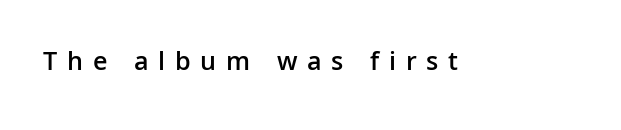
These lines were composed using upright roman letters. Honestly, there is no underline to notice here at all. The characters look somewhat weighty, a semibold short of true bold. The rendering inserts visible extra space after every character.
